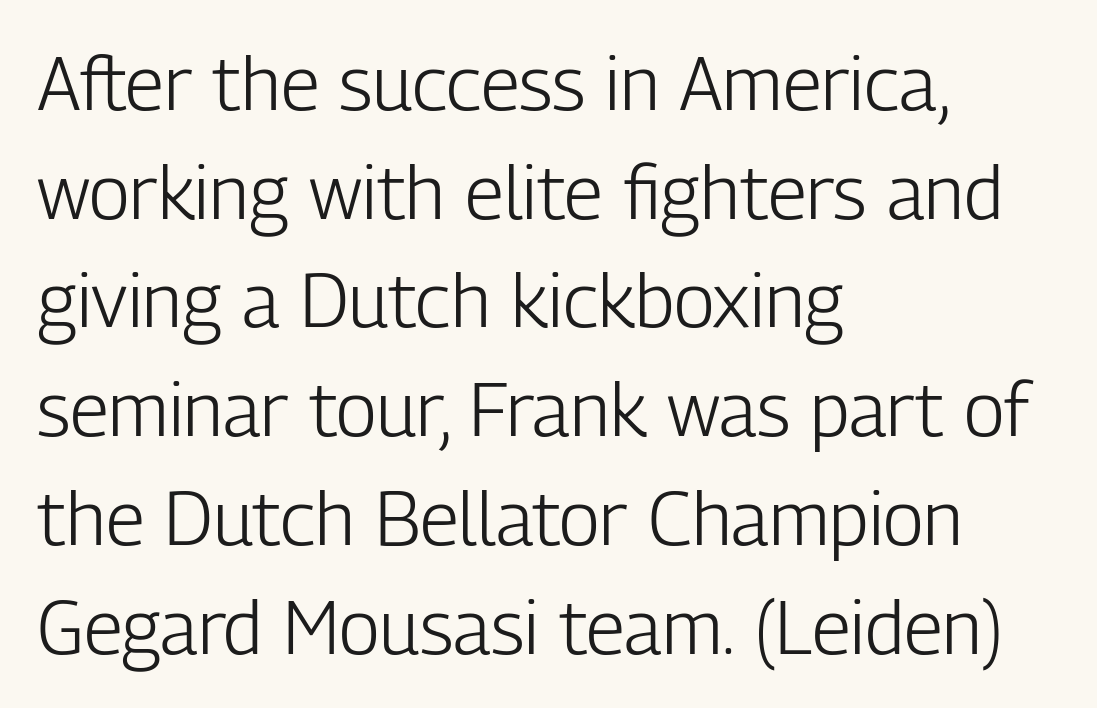
The image shows 75 px light, condensed sans-serif type, upright; set left-aligned, normal line spacing (1.45x), normal letter spacing, not underlined; low stroke contrast and a medium x-height.
